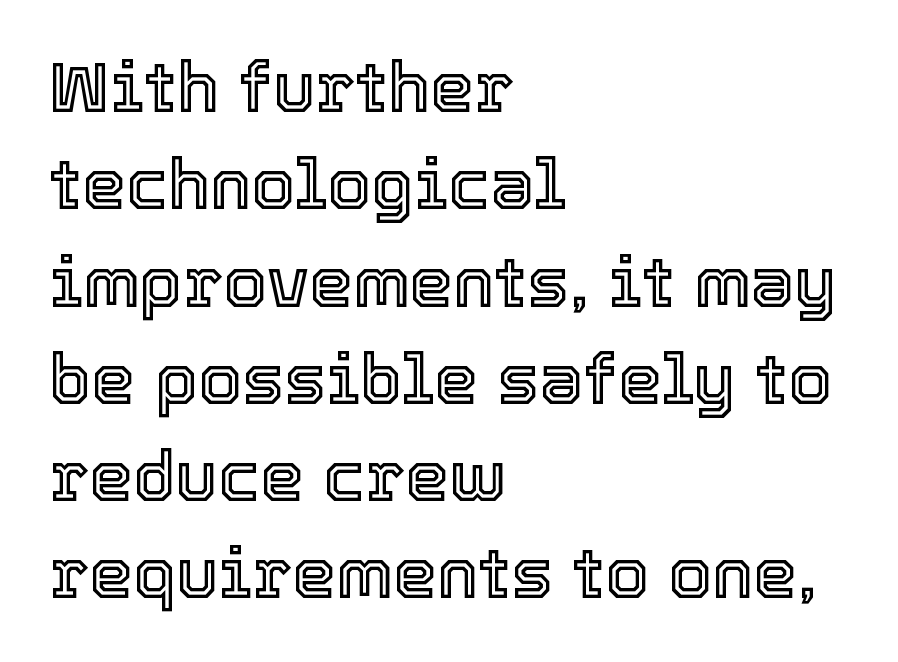
The image shows 70 px text type, upright; set left-aligned, normal line spacing (1.39x), normal letter spacing, not underlined; a medium x-height.
